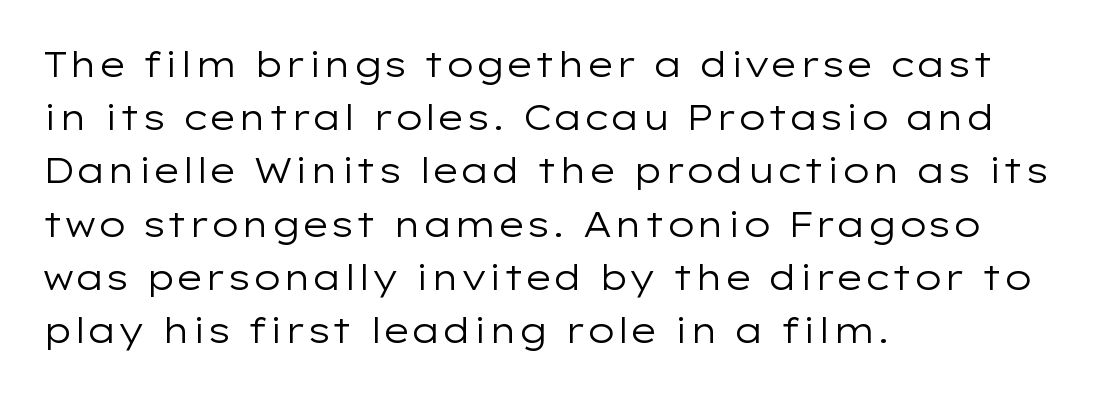
The text was rendered using a sans face with plain stroke endings. The area under the type is left untouched. Vertical strokes here are truly vertical. The letters look calm and open, with moderate or lighter stems. Caption: standard tracking, unaltered. The typesetter chose a ragged-right arrangement here.
